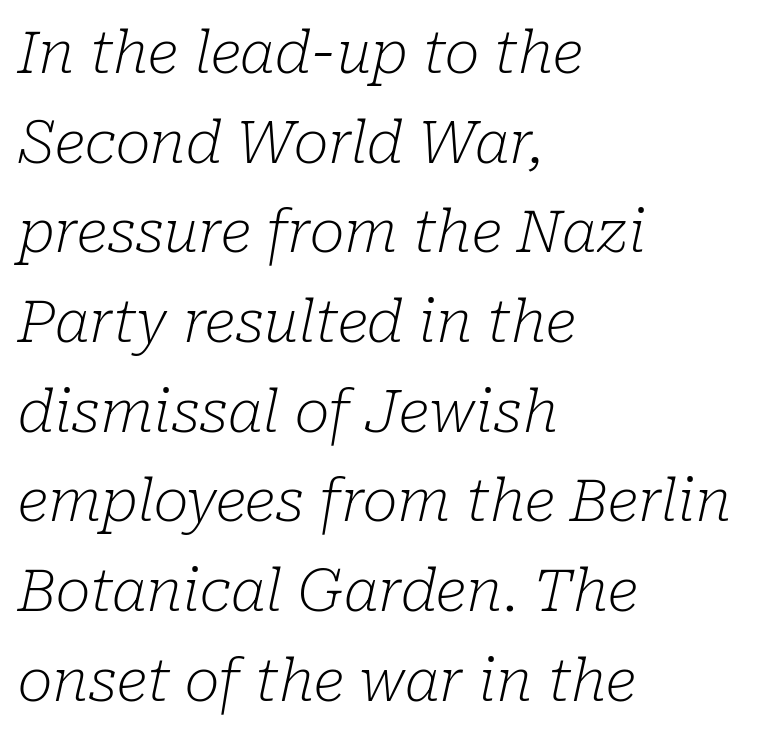
{"serif": "yes", "italic": "yes", "lean": "right", "slant_degrees": 10, "bold": "no", "weight": "light", "width": "normal", "stroke_contrast": "low", "x_height": "medium", "monospaced": "no", "underline": "no", "align": "left", "line_spacing": "normal", "line_spacing_ratio": 1.52, "letter_spacing": "normal", "letter_spacing_em": 0.0, "glyph_px": 59}
